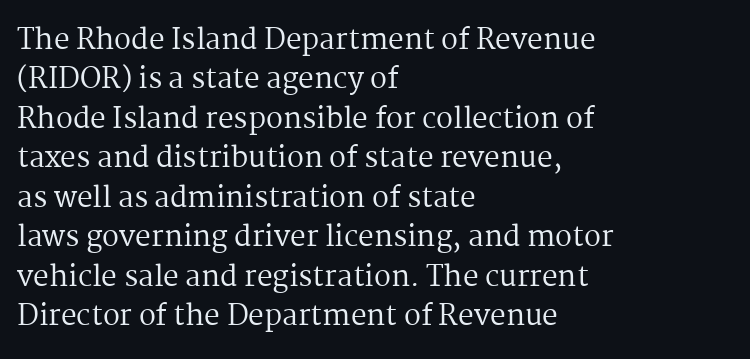
{"serif": "yes", "italic": "no", "bold": "no", "weight": "regular", "width": "normal", "stroke_contrast": "medium", "x_height": "medium", "monospaced": "no", "underline": "no", "align": "left", "line_spacing": "normal", "line_spacing_ratio": 1.41, "letter_spacing": "normal", "letter_spacing_em": 0.0, "glyph_px": 28}
